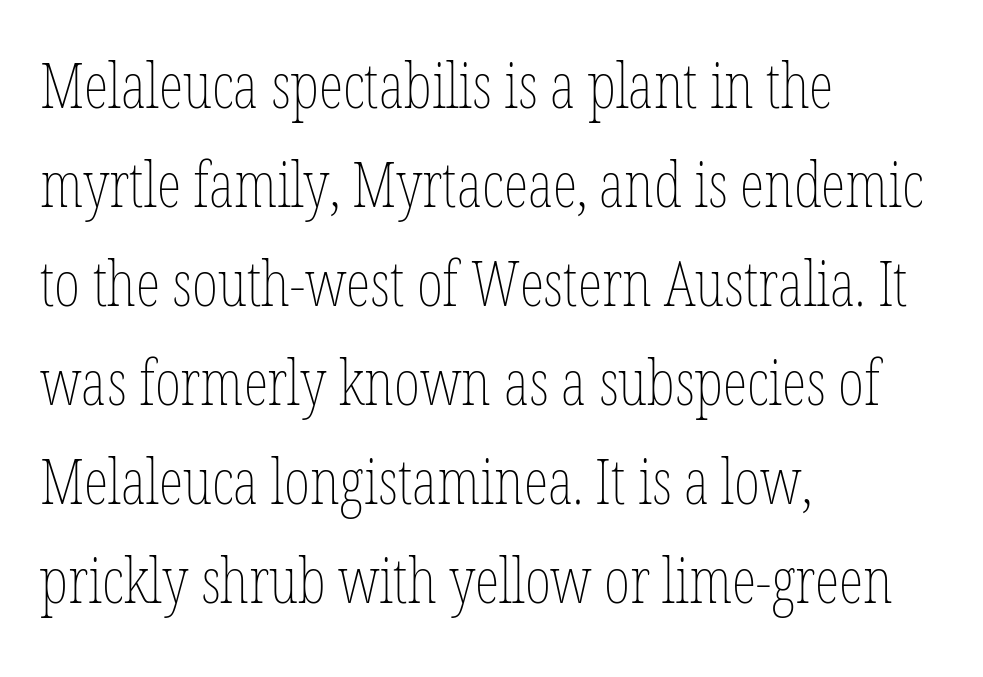
Stroke mass is kept to a normal reading level or below. Rows of type keep a routine distance in the vertical direction. The foot of each line stays bare and open. It's the straight-up-and-down kind of type. These lines stack with their left ends in a neat column.
